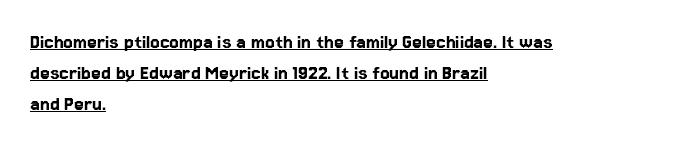
{"italic": "no", "underline": "yes", "align": "left", "line_spacing": "normal", "line_spacing_ratio": 1.42, "letter_spacing": "normal", "letter_spacing_em": 0.0, "glyph_px": 22}
